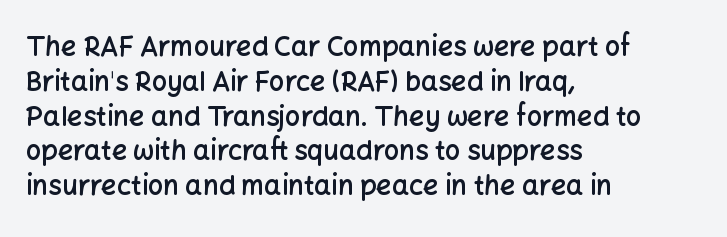
{"italic": "no", "bold": "semi", "underline": "no", "align": "left", "line_spacing": "normal", "line_spacing_ratio": 1.29, "letter_spacing": "normal", "letter_spacing_em": 0.0, "glyph_px": 27}
